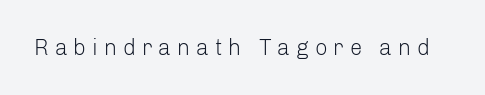
Q: Is the text bold? A: No.
Q: Is the text italic (slanted)? A: No, it is upright.
Q: Is the text underlined? A: No.
Q: Is the spacing between letters normal or unusually wide? A: Unusually wide.
